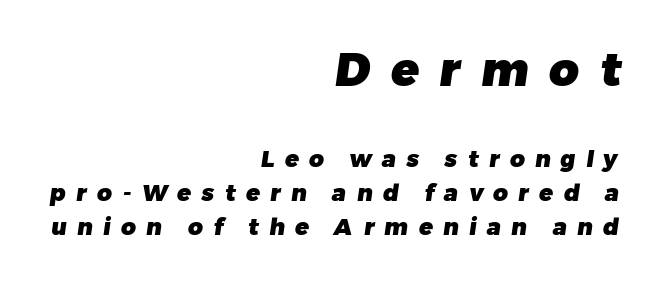
The image shows 46 px heavy sans-serif type; set right-aligned, normal line spacing (1.47x), unusually wide letter spacing (+0.45 em), not underlined; the first (top) block is 2.0x larger; low stroke contrast and a medium x-height.
